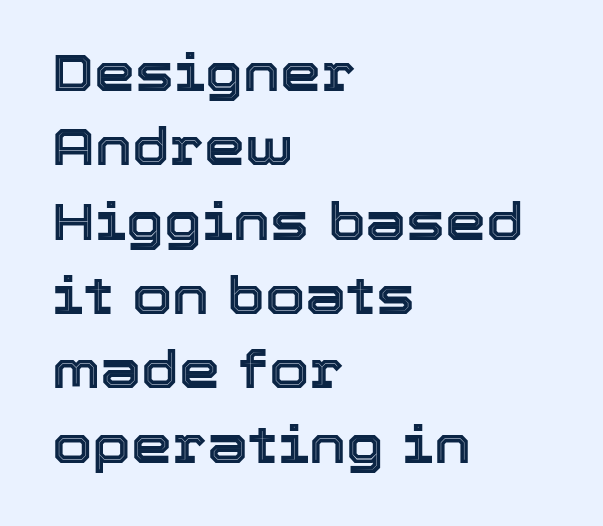
{"italic": "no", "width": "normal", "x_height": "medium", "monospaced": "no", "underline": "no", "align": "left", "line_spacing": "normal", "line_spacing_ratio": 1.43, "letter_spacing": "normal", "letter_spacing_em": 0.0, "glyph_px": 52}
